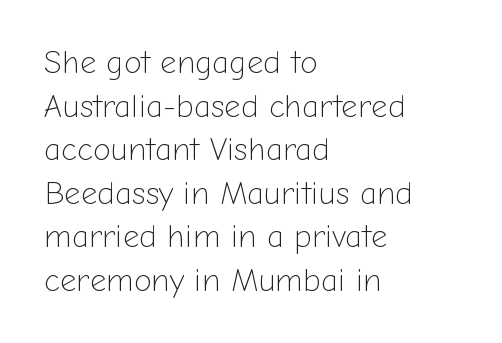
Looks like regular typesetting: each glyph gets only the width it needs. The lines in this sample share a left origin and differ only in where they stop. Is there much room between lines? A standard amount, neither cramped nor airy. Descender tails drop into unmarked territory. Nothing heavy about these letters — not bold at all.
